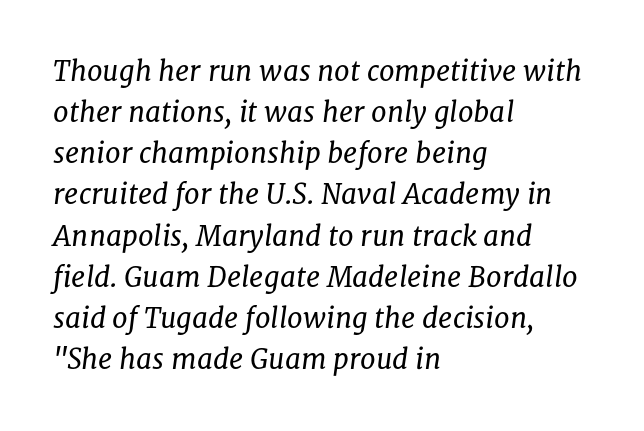
The image shows 28 px regular-weight serif type, italic (leaning right); set left-aligned, normal line spacing (1.47x), normal letter spacing, not underlined; low stroke contrast and a medium x-height.
